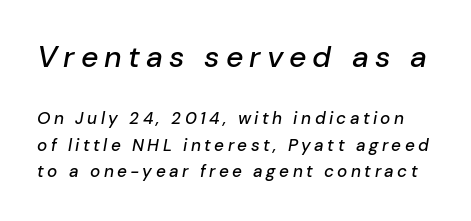
The image shows 30 px text type, italic (leaning right); set normal line spacing (1.55x), unusually wide letter spacing (+0.2 em), not underlined; the first (top) block is 1.76x larger; low stroke contrast and a medium x-height.
